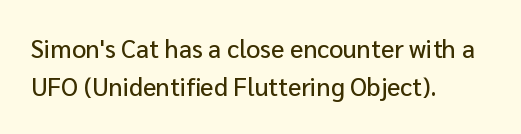
{"italic": "no", "underline": "no", "align": "left", "line_spacing": "normal", "line_spacing_ratio": 1.53, "letter_spacing": "normal", "letter_spacing_em": 0.0, "glyph_px": 25}
